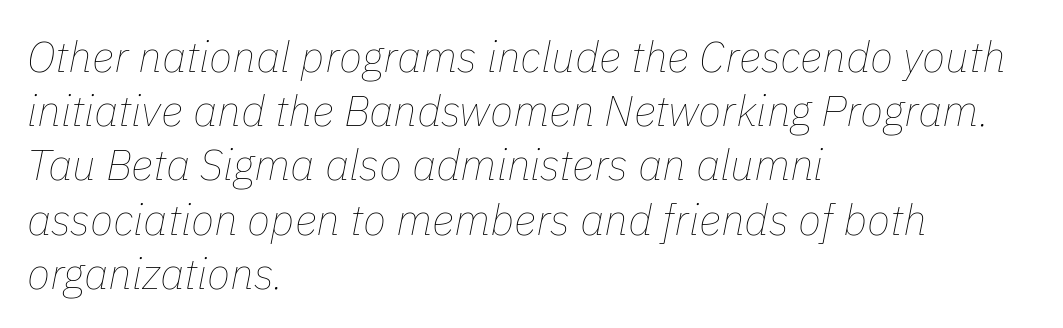
Q: Is the text bold? A: No.
Q: Is the text italic (slanted)? A: Yes, it leans right by about 11 degrees.
Q: Is the text underlined? A: No.
Q: How is the paragraph aligned? A: Left-aligned.
Q: Is the spacing between letters normal or unusually wide? A: Normal.
Q: Is the spacing between lines tight, normal or loose? A: Normal.
Q: Width (condensed, normal, or wide)? A: Normal.
Q: Stroke contrast? A: Low.
Q: x-height? A: Medium.
Q: Monospaced? A: No.
